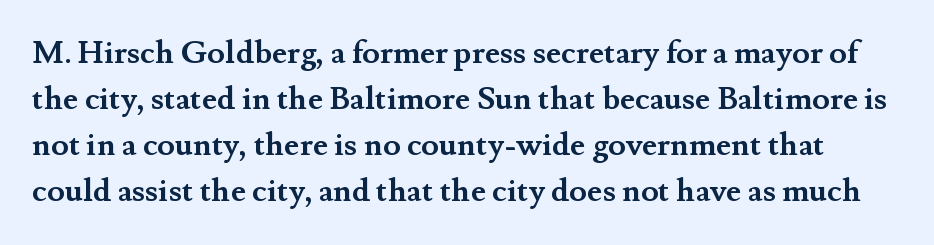
Q: Is the text bold? A: Yes.
Q: Is the text italic (slanted)? A: No, it is upright.
Q: Is the typeface a serif or a sans-serif typeface? A: Serif.
Q: Is the text underlined? A: No.
Q: Is the spacing between letters normal or unusually wide? A: Normal.
Q: Is the spacing between lines tight, normal or loose? A: Normal.
Q: Width (condensed, normal, or wide)? A: Normal.
Q: Stroke contrast? A: Medium.
Q: x-height? A: Small.
Q: Monospaced? A: No.
